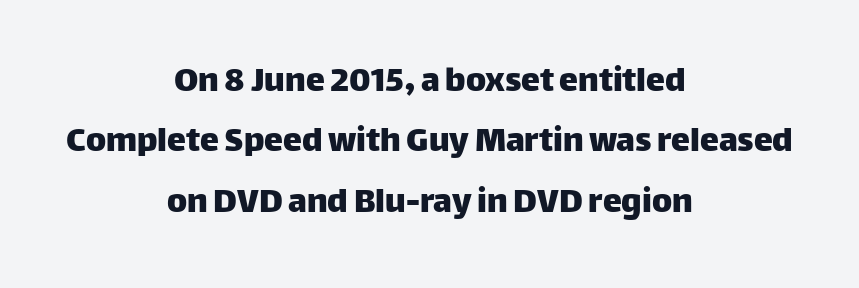
{"serif": "no", "italic": "no", "width": "normal", "stroke_contrast": "low", "x_height": "large", "monospaced": "no", "underline": "no", "align": "center", "line_spacing": "normal", "line_spacing_ratio": 1.59, "letter_spacing": "normal", "letter_spacing_em": 0.0, "glyph_px": 38}
